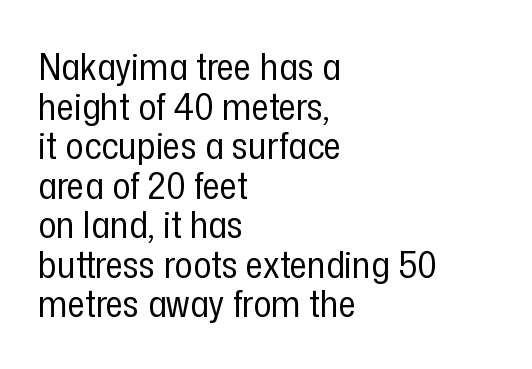
Q: Is the text bold? A: No.
Q: Is the text italic (slanted)? A: No, it is upright.
Q: Is the typeface a serif or a sans-serif typeface? A: Sans-serif.
Q: Is the text underlined? A: No.
Q: How is the paragraph aligned? A: Left-aligned.
Q: Is the spacing between letters normal or unusually wide? A: Normal.
Q: Is the spacing between lines tight, normal or loose? A: Tight.
Q: Width (condensed, normal, or wide)? A: Condensed.
Q: Stroke contrast? A: Low.
Q: x-height? A: Medium.
Q: Monospaced? A: No.
